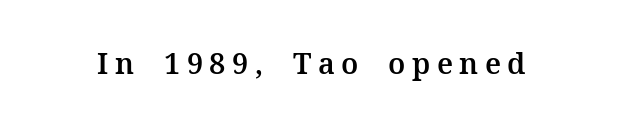
Q: Is the text italic (slanted)? A: No, it is upright.
Q: Is the typeface a serif or a sans-serif typeface? A: Serif.
Q: Is the text underlined? A: No.
Q: Is the spacing between letters normal or unusually wide? A: Unusually wide.
Q: Width (condensed, normal, or wide)? A: Normal.
Q: Stroke contrast? A: Medium.
Q: x-height? A: Medium.
Q: Monospaced? A: No.
